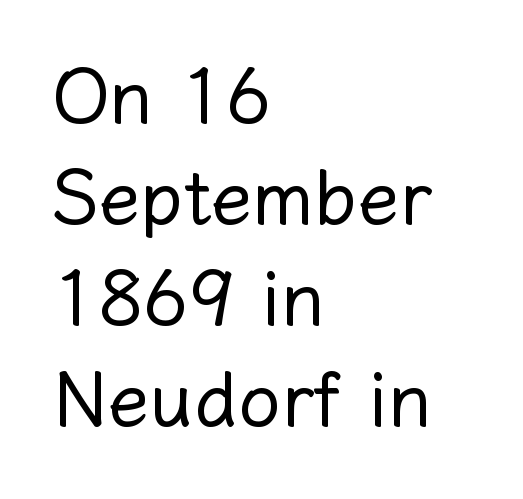
{"italic": "no", "bold": "no", "weight": "regular", "width": "normal", "stroke_contrast": "low", "x_height": "medium", "monospaced": "no", "underline": "no", "align": "left", "line_spacing": "normal", "line_spacing_ratio": 1.33, "letter_spacing": "normal", "letter_spacing_em": 0.0, "glyph_px": 76}
